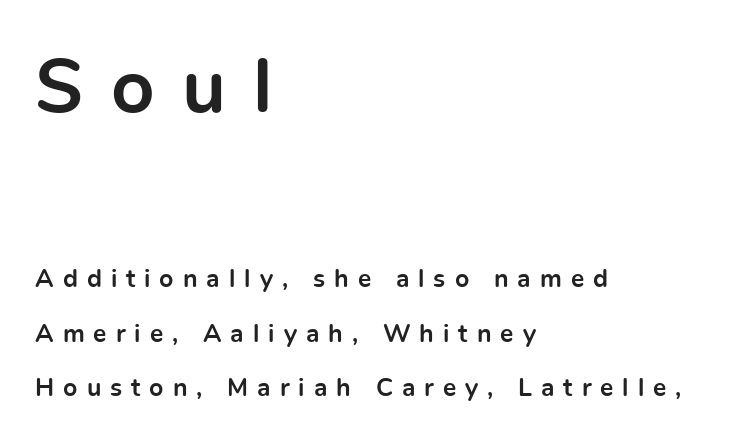
The sample has been set heavy, in full bold. The typography opts for an upright posture over an oblique one. One-word summary of the alignment: left. Font category for this specimen: sans-serif. Caption: upper text group enlarged, lower text group reduced. Interline gaps are noticeably wide in this sample.
